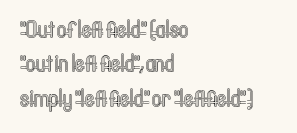
If you drew a ruler down the left edge, every line would touch it. Any mark beneath the type? The region is blank. Vertical spacing — default. It's the straight-up-and-down kind of type.
